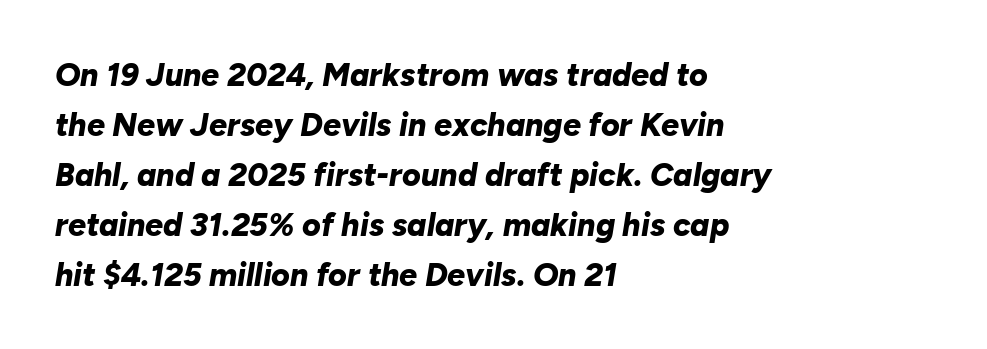
Proportional: the letters do not fall into vertical columns. Characters are canted at an angle relative to the baseline's perpendicular. The passage is arranged the way most books set body copy — flush left. The rows are spaced the way most documents space them.
